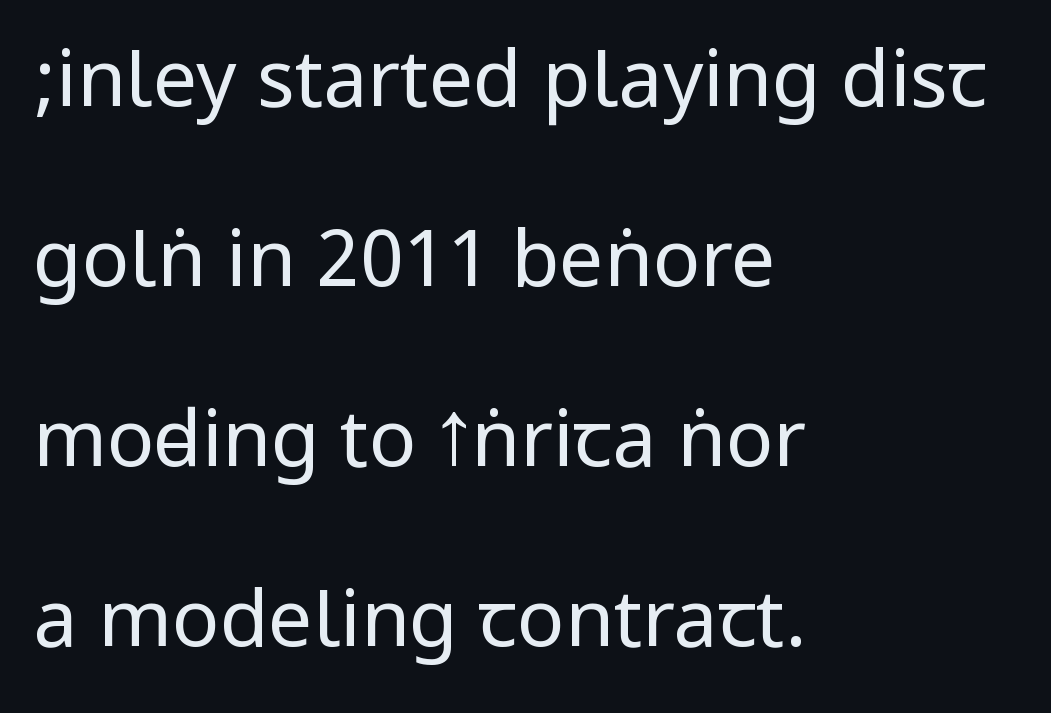
The image shows 79 px regular-weight, condensed sans-serif type, upright; set left-aligned, loose line spacing (2.28x), normal letter spacing, not underlined; low stroke contrast.
